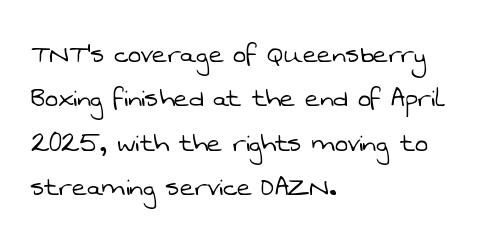
The image shows 31 px light sans-serif type; set left-aligned, normal line spacing (1.43x), normal letter spacing, not underlined; low stroke contrast and a medium x-height.
